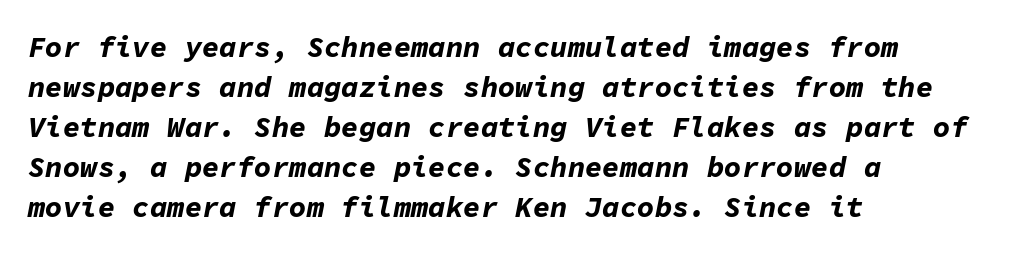
Observe the ordinary spacing: letters are neighbours, not strangers. These lines were composed using italics. Check the space under the baseline: it is left empty. This is heavy type, rendered in bold.
